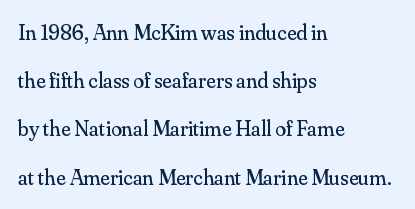
Q: Is the text bold? A: No.
Q: Is the text italic (slanted)? A: No, it is upright.
Q: Is the text underlined? A: No.
Q: How is the paragraph aligned? A: Left-aligned.
Q: Is the spacing between letters normal or unusually wide? A: Normal.
Q: Is the spacing between lines tight, normal or loose? A: Loose.
